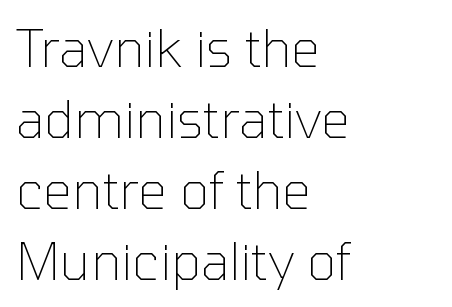
Q: Is the text bold? A: No.
Q: Is the text italic (slanted)? A: No, it is upright.
Q: Is the typeface a serif or a sans-serif typeface? A: Sans-serif.
Q: Is the text underlined? A: No.
Q: How is the paragraph aligned? A: Left-aligned.
Q: Is the spacing between letters normal or unusually wide? A: Normal.
Q: Is the spacing between lines tight, normal or loose? A: Normal.
Q: Width (condensed, normal, or wide)? A: Normal.
Q: Stroke contrast? A: Low.
Q: x-height? A: Medium.
Q: Monospaced? A: No.
